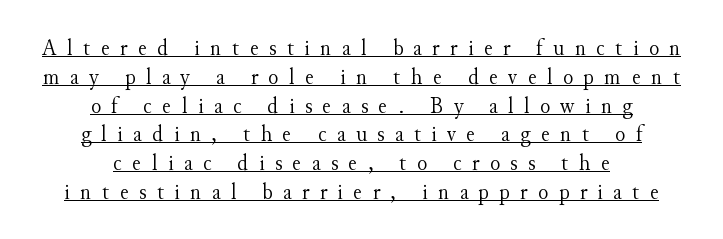
{"italic": "no", "bold": "no", "underline": "yes", "align": "center", "line_spacing_ratio": 1.2, "letter_spacing": "wide", "letter_spacing_em": 0.43, "glyph_px": 24}
